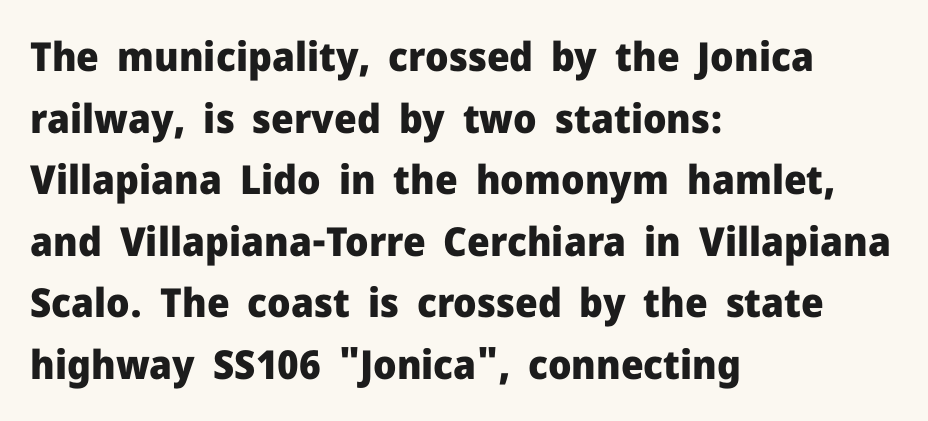
{"serif": "no", "italic": "no", "bold": "yes", "weight": "heavy", "width": "normal", "stroke_contrast": "low", "x_height": "medium", "monospaced": "no", "underline": "no", "align": "left", "line_spacing": "normal", "line_spacing_ratio": 1.54, "letter_spacing": "normal", "letter_spacing_em": 0.0, "glyph_px": 40}
